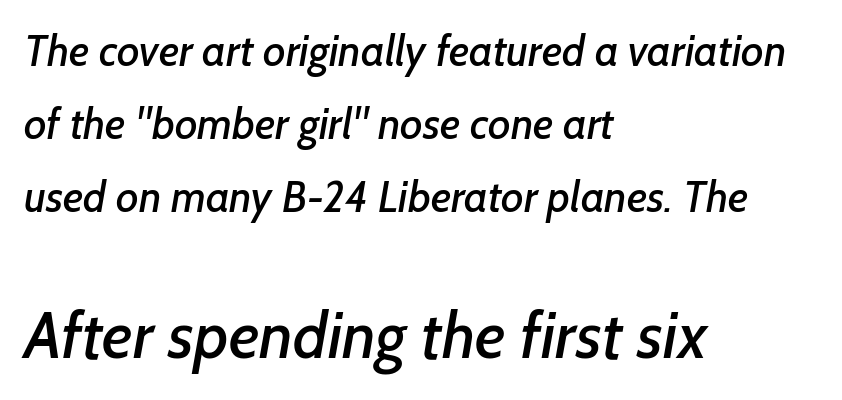
The space directly below the letters is spotless. Layout note: lines flush left. The emphasis by scale lands on block number two, below. The typeface chosen for these lines omits serifs. Notice how descenders clear the ascenders below comfortably — that's standard leading.
